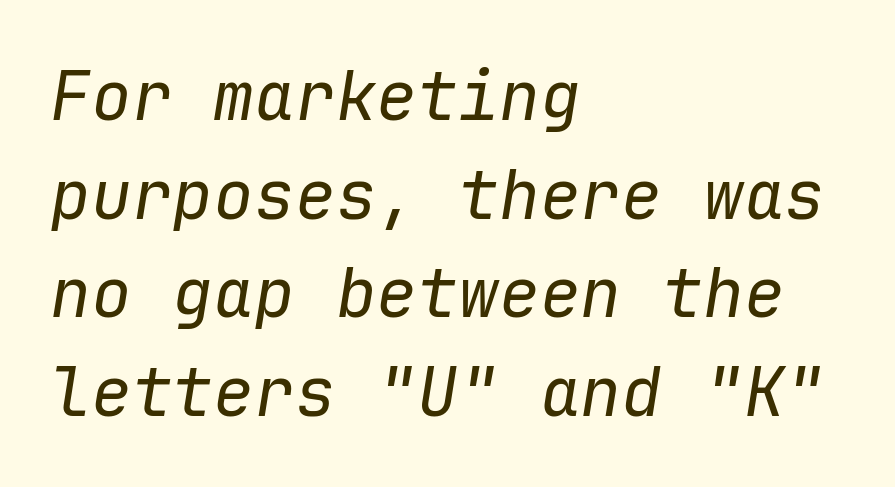
{"italic": "yes", "lean": "right", "slant_degrees": 9, "bold": "no", "weight": "regular", "width": "normal", "stroke_contrast": "low", "x_height": "medium", "monospaced": "yes", "underline": "no", "align": "left", "line_spacing": "normal", "line_spacing_ratio": 1.45, "letter_spacing": "normal", "letter_spacing_em": 0.0, "glyph_px": 68}
